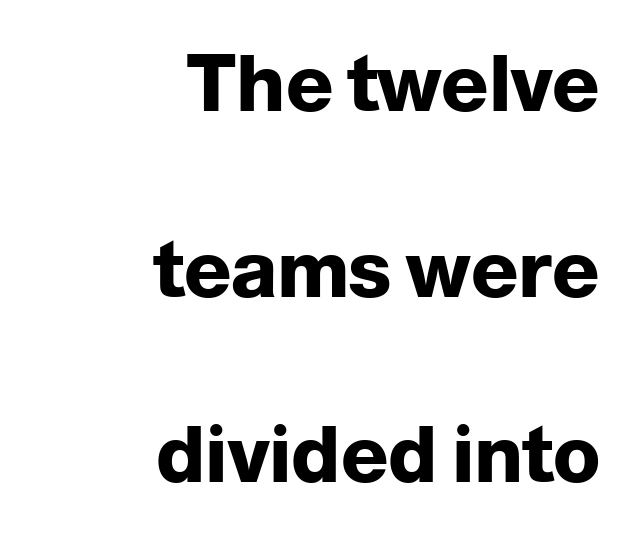
The image shows 78 px heavy sans-serif type, upright; set right-aligned, loose line spacing (2.38x), normal letter spacing, not underlined; low stroke contrast and a medium x-height.
